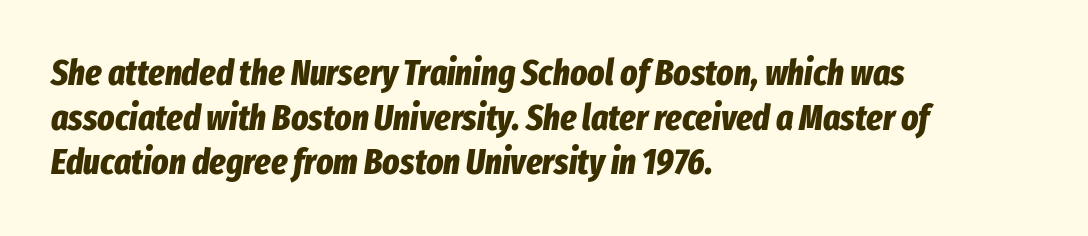
The image shows 36 px bold, condensed type, italic (leaning right); set left-aligned, line spacing 1.24x, normal letter spacing, not underlined; low stroke contrast and a medium x-height.
